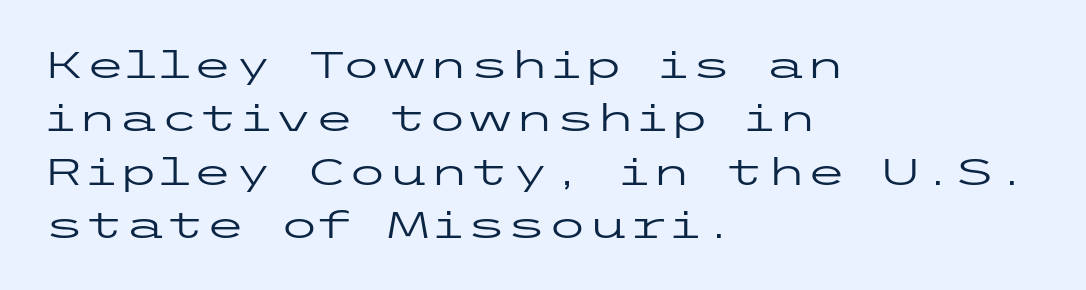
Q: Is the text bold? A: No.
Q: Is the text italic (slanted)? A: No, it is upright.
Q: Is the typeface a serif or a sans-serif typeface? A: Sans-serif.
Q: Is the text underlined? A: No.
Q: How is the paragraph aligned? A: Left-aligned.
Q: Is the spacing between letters normal or unusually wide? A: Normal.
Q: Is the spacing between lines tight, normal or loose? A: Normal.
Q: Width (condensed, normal, or wide)? A: Wide.
Q: Stroke contrast? A: Low.
Q: x-height? A: Medium.
